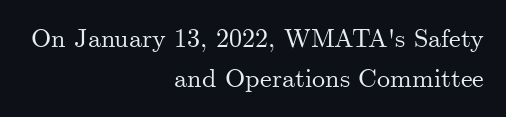
If you drew a line through each stem, it would be perfectly vertical. Does the copy run flush right? Yes — the right margin is perfectly even. Does the leading feel generous? No, just average. Nobody touched the tracking dial on this one. The gap between lines stays unmarked.
